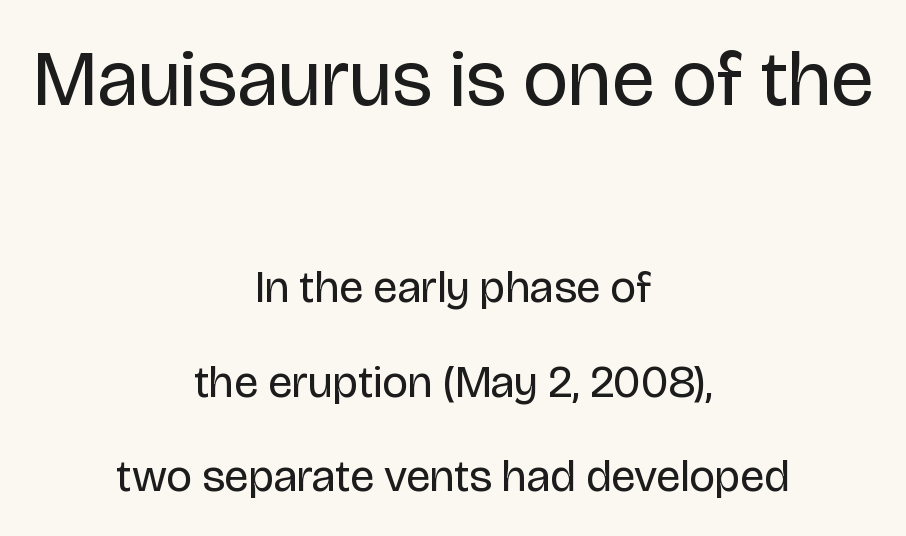
{"serif": "no", "italic": "no", "bold": "no", "weight": "regular", "width": "normal", "stroke_contrast": "low", "x_height": "large", "monospaced": "no", "underline": "no", "align": "center", "line_spacing": "loose", "line_spacing_ratio": 2.1, "letter_spacing": "normal", "letter_spacing_em": 0.0, "larger_block": "first", "size_ratio": 1.76, "glyph_px": 79}
